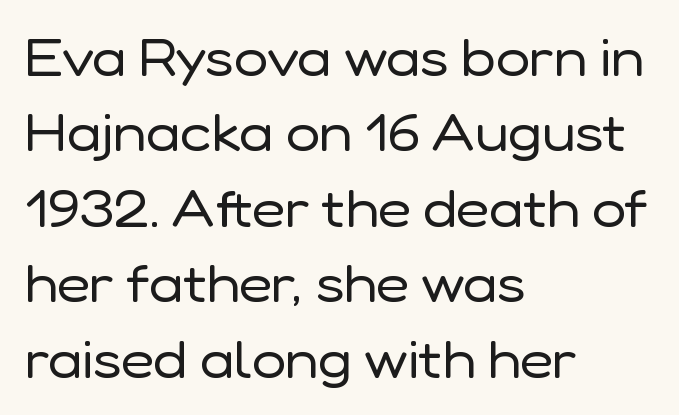
{"serif": "no", "italic": "no", "bold": "no", "weight": "regular", "width": "normal", "stroke_contrast": "low", "x_height": "medium", "monospaced": "no", "underline": "no", "align": "left", "line_spacing": "normal", "line_spacing_ratio": 1.48, "letter_spacing": "normal", "letter_spacing_em": 0.0, "glyph_px": 51}
